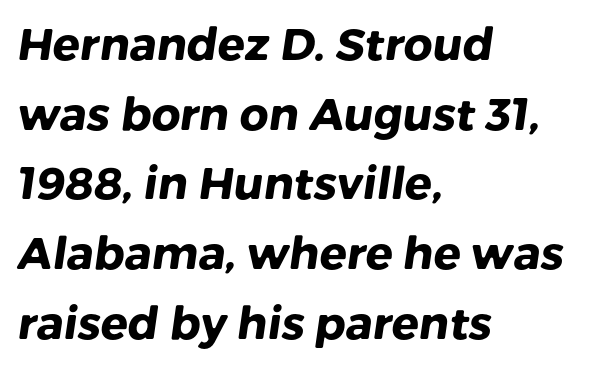
The image shows 45 px heavy sans-serif type; set left-aligned, normal line spacing (1.55x), normal letter spacing, not underlined; low stroke contrast and a medium x-height.
